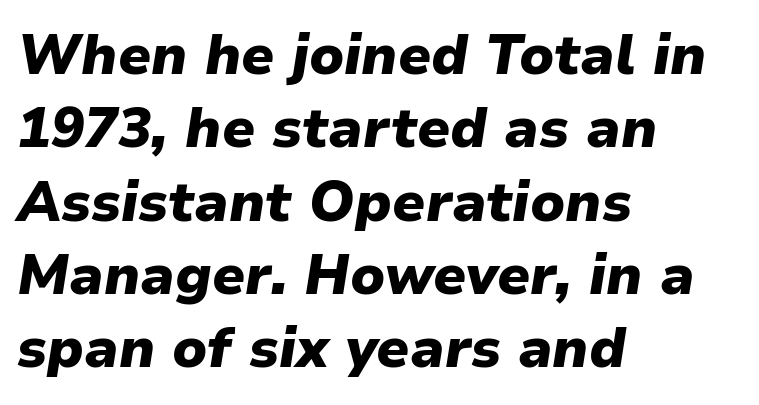
Nobody touched the tracking dial on this one. The ragged edge is on the right, which tells us the setting is flush left. You can tell it's italic because the verticals aren't actually vertical. Character widths vary here, with narrow letters taking less room than wide ones. Weight: bold. Check the space under the baseline: it is left empty.
